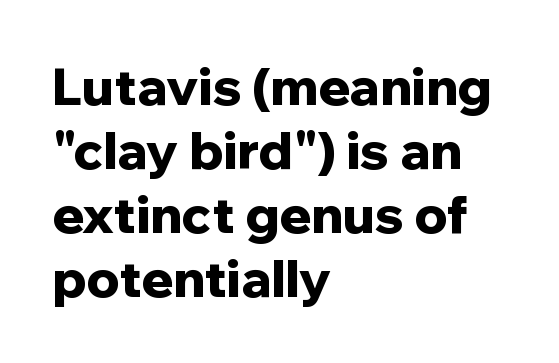
This sample uses a sans-serif face. The baseline area is clear. Does extra space separate the letters? No, they use regular spacing. The letters stand straight up with perfectly vertical stems. Spacing verdict: proportional, widths tailored to each character. Casual observation: everything's shoved over to the left.
